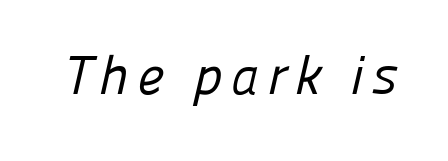
The image shows 54 px regular-weight sans-serif type; set not underlined; low stroke contrast and a medium x-height.
